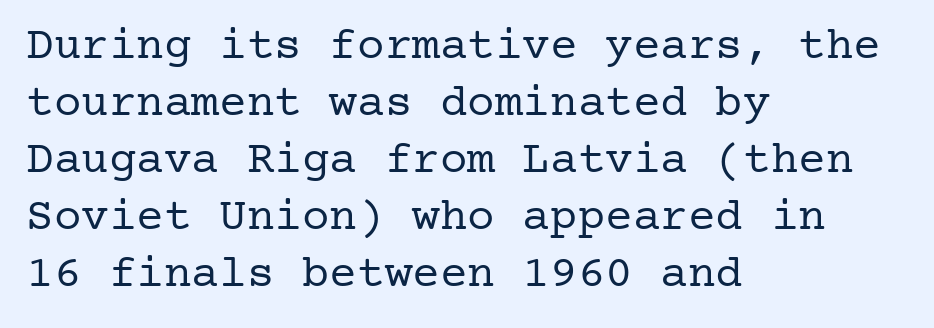
The image shows 46 px regular-weight serif type, upright; set left-aligned, line spacing 1.24x, normal letter spacing, not underlined; low stroke contrast and a medium x-height.
